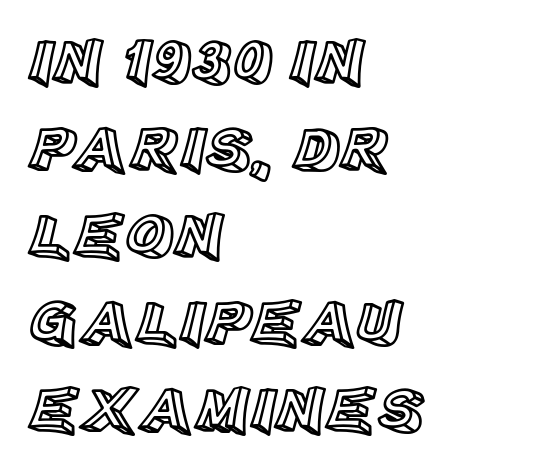
The image shows 66 px text type; set left-aligned, normal line spacing (1.32x), normal letter spacing, not underlined; a large x-height.
